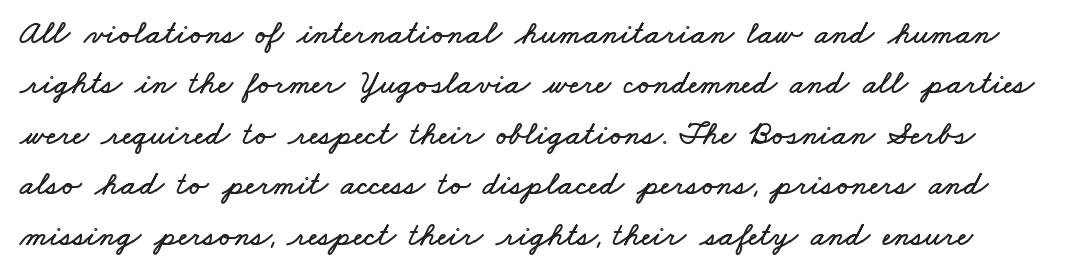
{"width": "wide", "stroke_contrast": "low", "x_height": "small", "monospaced": "no", "underline": "no", "line_spacing": "normal", "line_spacing_ratio": 1.53, "letter_spacing": "normal", "letter_spacing_em": 0.0, "glyph_px": 33}
